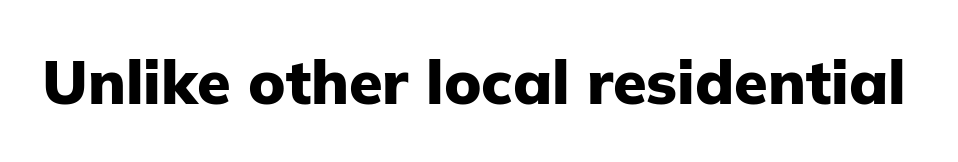
{"serif": "no", "italic": "no", "bold": "yes", "weight": "heavy", "width": "normal", "stroke_contrast": "low", "x_height": "medium", "monospaced": "no", "underline": "no", "letter_spacing": "normal", "letter_spacing_em": 0.0, "glyph_px": 61}
